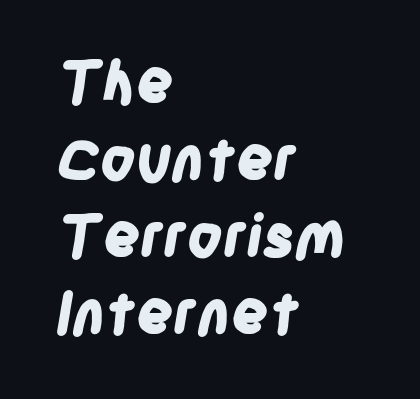
Q: Is the text bold? A: Yes.
Q: Is the typeface a serif or a sans-serif typeface? A: Sans-serif.
Q: Is the text underlined? A: No.
Q: How is the paragraph aligned? A: Left-aligned.
Q: Is the spacing between letters normal or unusually wide? A: Normal.
Q: Is the spacing between lines tight, normal or loose? A: Normal.
Q: Width (condensed, normal, or wide)? A: Condensed.
Q: Stroke contrast? A: Low.
Q: x-height? A: Large.
Q: Monospaced? A: No.
